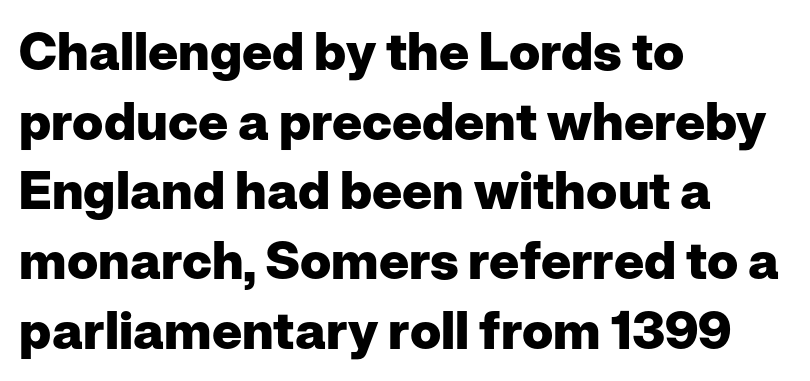
The image shows 52 px heavy sans-serif type, upright; set left-aligned, normal line spacing (1.34x), normal letter spacing, not underlined; low stroke contrast and a medium x-height.
